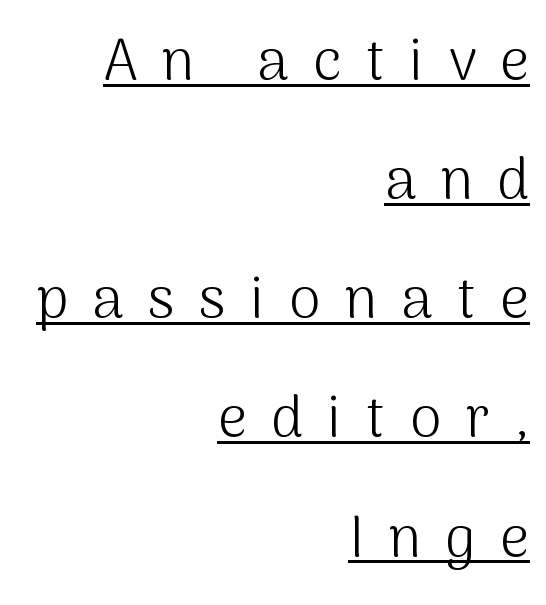
Underlining? Definitely there. Is this a sans? Yes — the strokes have no serifs. Think of a printed novel: that variable character pitch is what you see here. Does the copy run flush right? Yes — the right margin is perfectly even. Is this a heavy cut? Hardly; it is regular or lighter.
